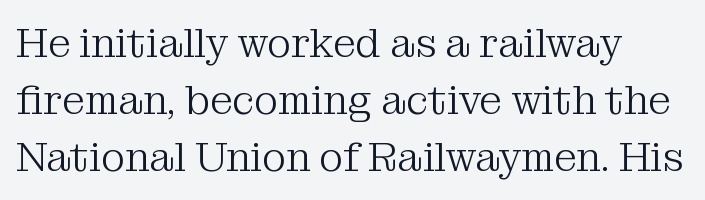
Descenders hang freely into open space. Unbolded letterforms with no extra heft. Default kerning and tracking; the words read as compact shapes. The paragraph has a hard left edge and a soft right edge. Posture: vertical.
